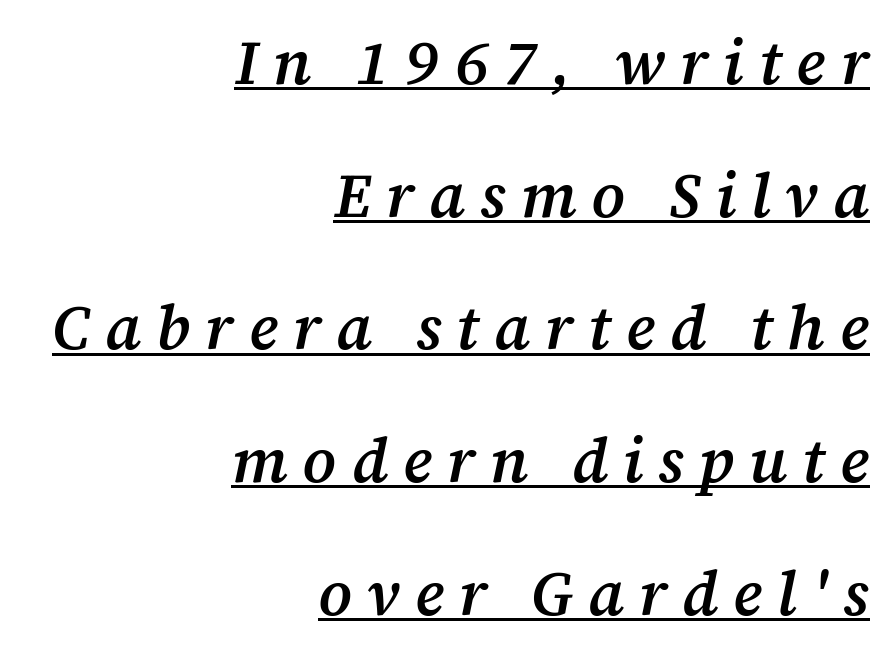
The image shows 62 px semibold serif type, italic (leaning right); set right-aligned, loose line spacing (2.14x), unusually wide letter spacing (+0.24 em), underlined; medium stroke contrast and a medium x-height.
